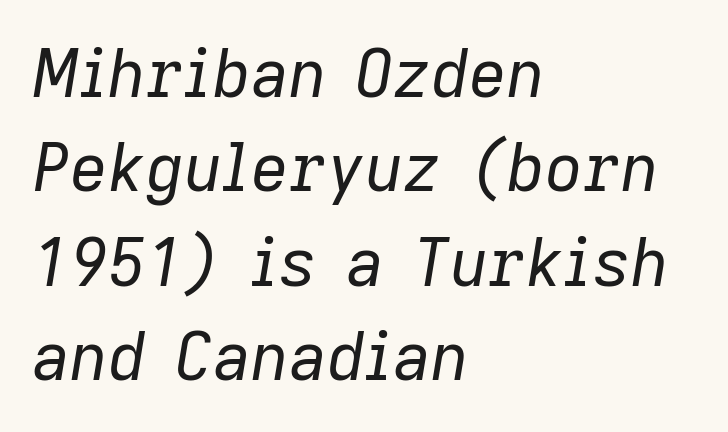
Q: Is the text bold? A: No.
Q: Is the text italic (slanted)? A: Yes, it leans right by about 9 degrees.
Q: Is the text underlined? A: No.
Q: How is the paragraph aligned? A: Left-aligned.
Q: Is the spacing between letters normal or unusually wide? A: Normal.
Q: Is the spacing between lines tight, normal or loose? A: Normal.
Q: Width (condensed, normal, or wide)? A: Normal.
Q: Stroke contrast? A: Low.
Q: x-height? A: Medium.
Q: Monospaced? A: No.
